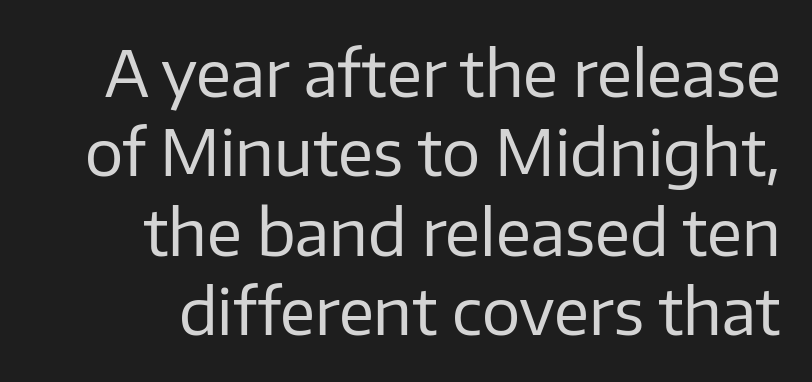
{"serif": "no", "italic": "no", "bold": "no", "weight": "regular", "width": "normal", "stroke_contrast": "low", "x_height": "medium", "monospaced": "no", "underline": "no", "line_spacing_ratio": 1.24, "letter_spacing": "normal", "letter_spacing_em": 0.0, "glyph_px": 64}
